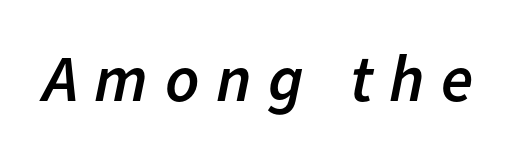
A somewhat darkened texture: the type is semibold rather than bold. Would a proofreader flag this as italicized? Yes. The words here are not underlined. Characters follow at a spacing far wider than the type designer built in.
